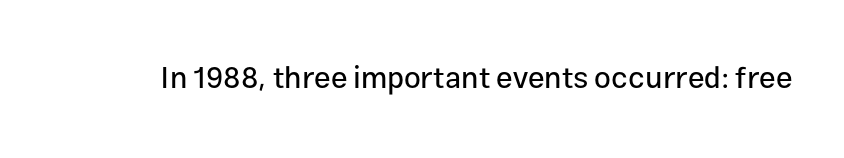
{"serif": "no", "italic": "no", "width": "normal", "stroke_contrast": "low", "x_height": "medium", "monospaced": "no", "underline": "no", "letter_spacing": "normal", "letter_spacing_em": 0.0, "glyph_px": 30}
